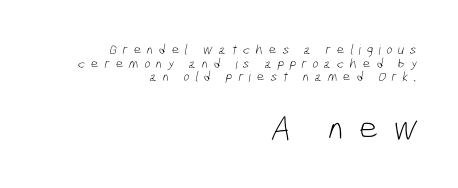
Q: Is the text bold? A: No.
Q: Is the typeface a serif or a sans-serif typeface? A: Sans-serif.
Q: Is the text underlined? A: No.
Q: How is the paragraph aligned? A: Right-aligned.
Q: Is the spacing between letters normal or unusually wide? A: Unusually wide.
Q: Is the spacing between lines tight, normal or loose? A: Tight.
Q: Which block of text is set in a larger size, the first (top) or the second (bottom)? A: The second (bottom) one.
Q: Width (condensed, normal, or wide)? A: Condensed.
Q: Stroke contrast? A: Low.
Q: x-height? A: Medium.
Q: Monospaced? A: No.
